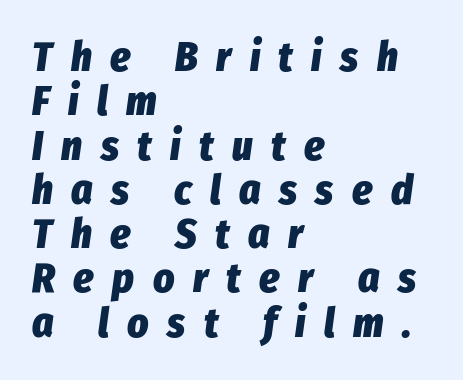
Q: Is the text bold? A: Yes.
Q: Is the text italic (slanted)? A: Yes, it leans right by about 8 degrees.
Q: Is the text underlined? A: No.
Q: How is the paragraph aligned? A: Left-aligned.
Q: Is the spacing between letters normal or unusually wide? A: Unusually wide.
Q: Is the spacing between lines tight, normal or loose? A: Tight.
Q: Width (condensed, normal, or wide)? A: Condensed.
Q: Stroke contrast? A: Low.
Q: x-height? A: Medium.
Q: Monospaced? A: No.
